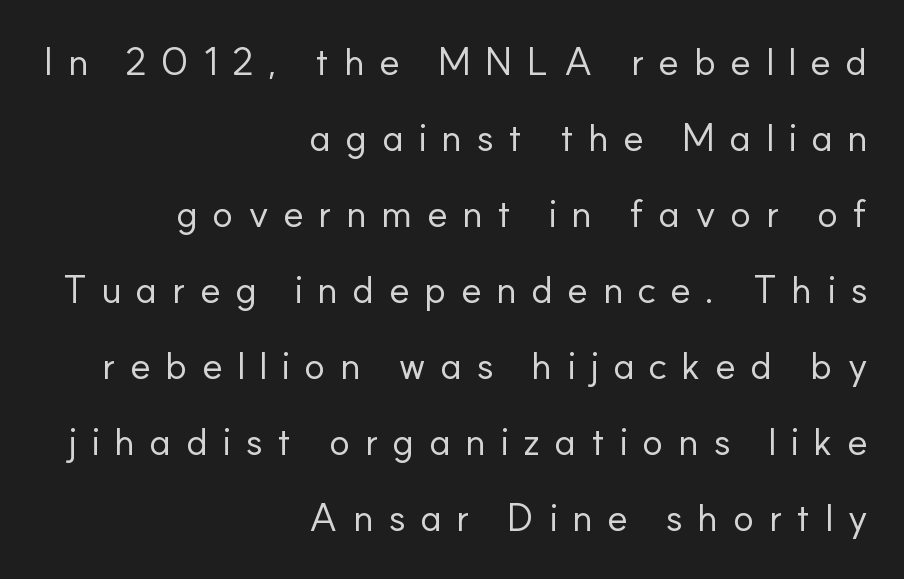
Which margin do the lines hug? The right one — the left edge is uneven. The rendering uses a large line-height, opening up the rows. The text was rendered using a sans face with plain stroke endings. Looks like regular typesetting: each glyph gets only the width it needs.
